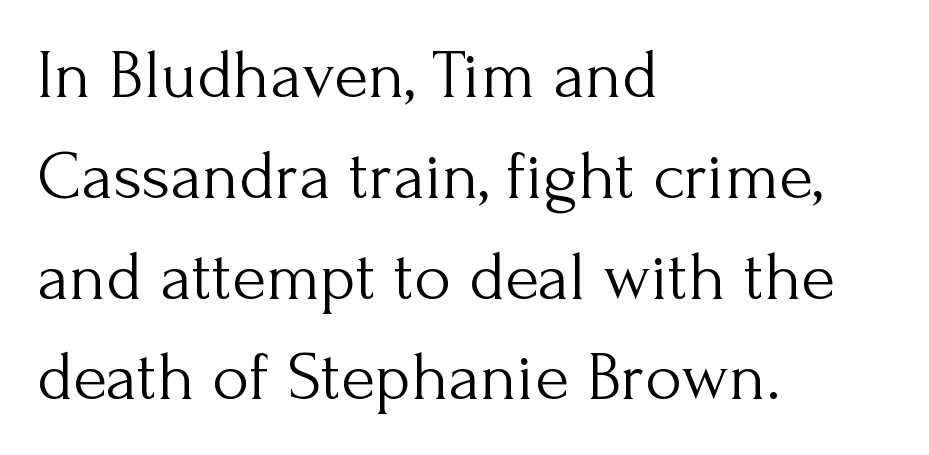
Q: Is the text bold? A: No.
Q: Is the text italic (slanted)? A: No, it is upright.
Q: Is the typeface a serif or a sans-serif typeface? A: Serif.
Q: Is the text underlined? A: No.
Q: How is the paragraph aligned? A: Left-aligned.
Q: Is the spacing between letters normal or unusually wide? A: Normal.
Q: Is the spacing between lines tight, normal or loose? A: Normal.
Q: Width (condensed, normal, or wide)? A: Normal.
Q: Stroke contrast? A: Medium.
Q: x-height? A: Small.
Q: Monospaced? A: No.
